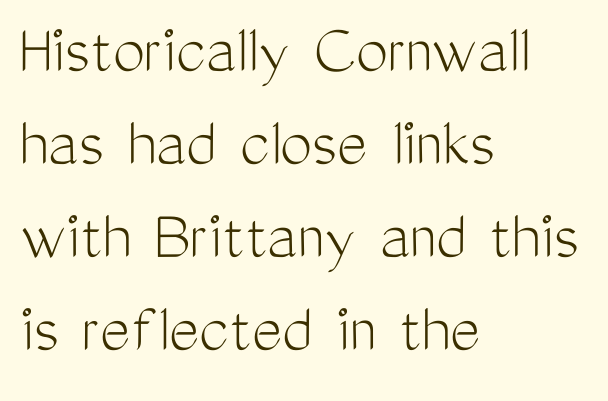
{"serif": "no", "italic": "no", "bold": "no", "weight": "light", "width": "condensed", "stroke_contrast": "medium", "x_height": "medium", "monospaced": "no", "underline": "no", "align": "left", "line_spacing": "normal", "line_spacing_ratio": 1.29, "letter_spacing": "normal", "letter_spacing_em": 0.0, "glyph_px": 72}
